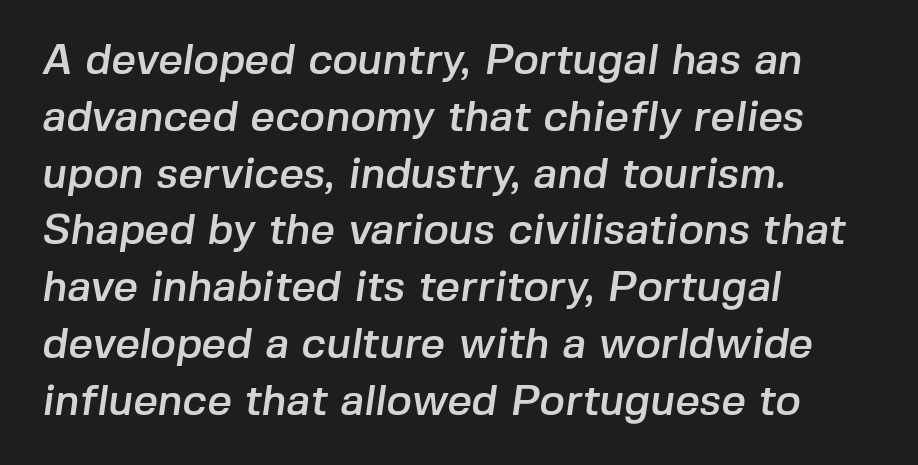
Proportional: the letters do not fall into vertical columns. Clear beneath every line of the passage. The designer left line spacing at the default. Compared with a centered layout, this one pins lines to the left instead.
